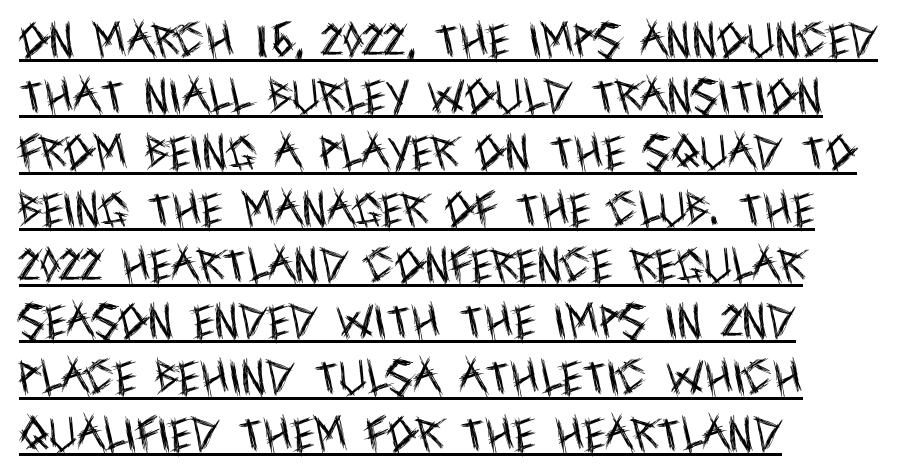
The face used here appears with an underline applied. Every stem runs plumb, perpendicular to the baseline. These lines are rendered in a variable-pitch font. Rows of type keep a routine distance in the vertical direction.
